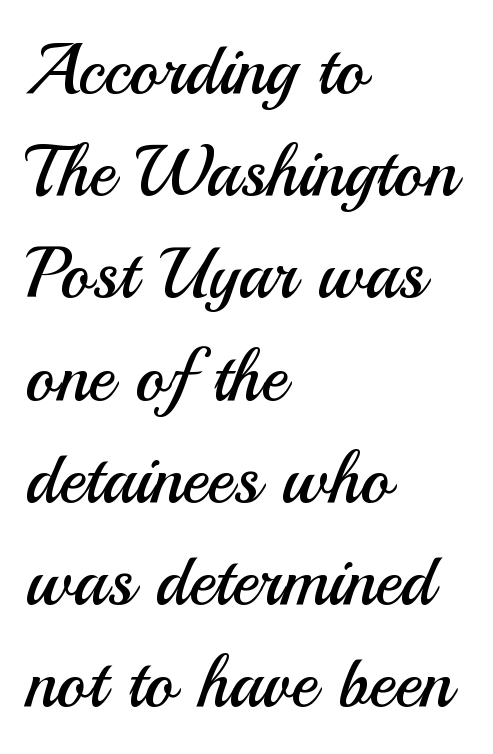
Q: Is the text bold? A: No.
Q: Is the text italic (slanted)? A: Yes.
Q: Is the typeface a serif or a sans-serif typeface? A: Sans-serif.
Q: Is the text underlined? A: No.
Q: How is the paragraph aligned? A: Left-aligned.
Q: Is the spacing between letters normal or unusually wide? A: Normal.
Q: Is the spacing between lines tight, normal or loose? A: Normal.
Q: Width (condensed, normal, or wide)? A: Normal.
Q: Stroke contrast? A: Medium.
Q: x-height? A: Small.
Q: Monospaced? A: No.
